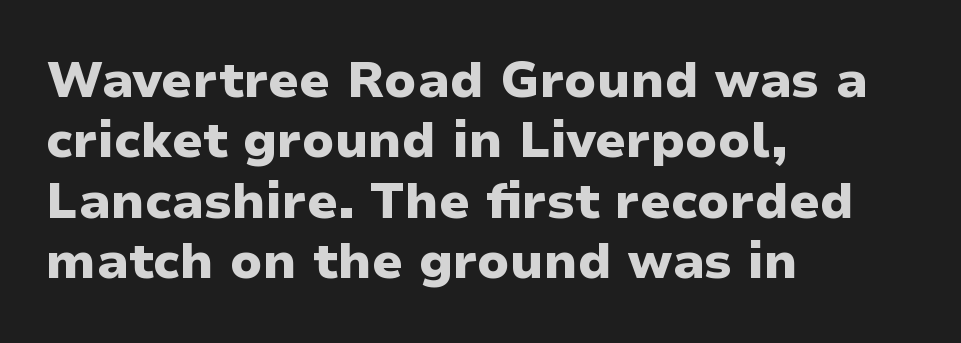
{"serif": "no", "italic": "no", "bold": "yes", "weight": "heavy", "width": "normal", "stroke_contrast": "low", "x_height": "medium", "monospaced": "no", "underline": "no", "align": "left", "line_spacing_ratio": 1.21, "letter_spacing": "normal", "letter_spacing_em": 0.0, "glyph_px": 50}
